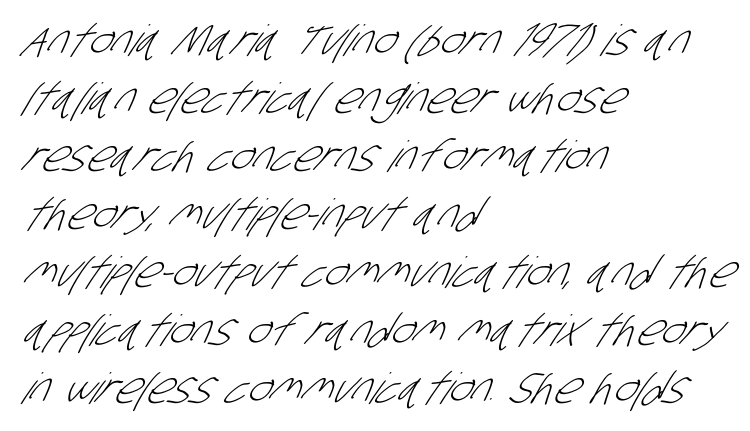
Reading down the block, your eye returns to a fixed left position each line. The line-height multiplier appears to be the usual default. Stroke terminals: plain, sans-serif. Here the designer chose a conventional face with non-uniform glyph widths.
